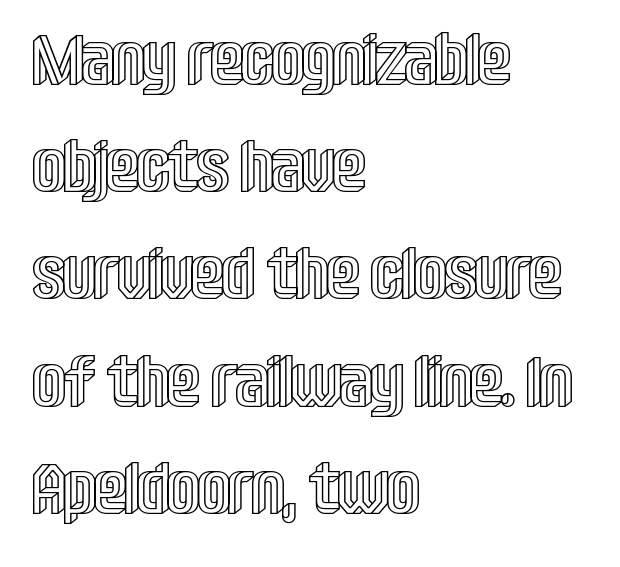
This sample uses plain, unmodified letter spacing. A typesetter would call this proportional, since set widths differ per character. A clean baseline with only descenders dipping below it. The rendering anchors every line to the left-hand side. Notice how the stems are strictly vertical — no italics here.
